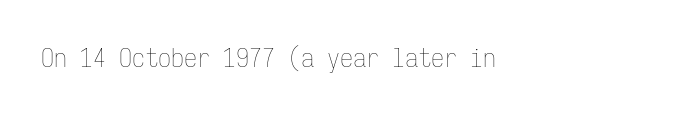
{"italic": "no", "bold": "no", "underline": "no", "align": "left", "letter_spacing": "normal", "letter_spacing_em": 0.0, "glyph_px": 26}
